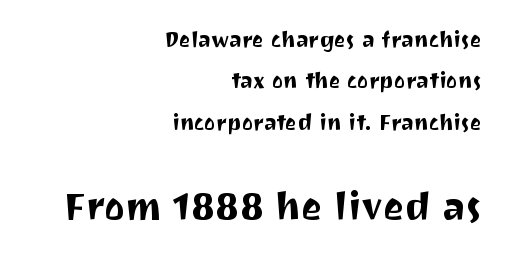
The letters advance in unequal steps, a hallmark of proportional type. This sample is right-justified, so line beginnings fall wherever the words allow. The face used here appears at its bigger size in the lower chunk. Classification — sans serif.
